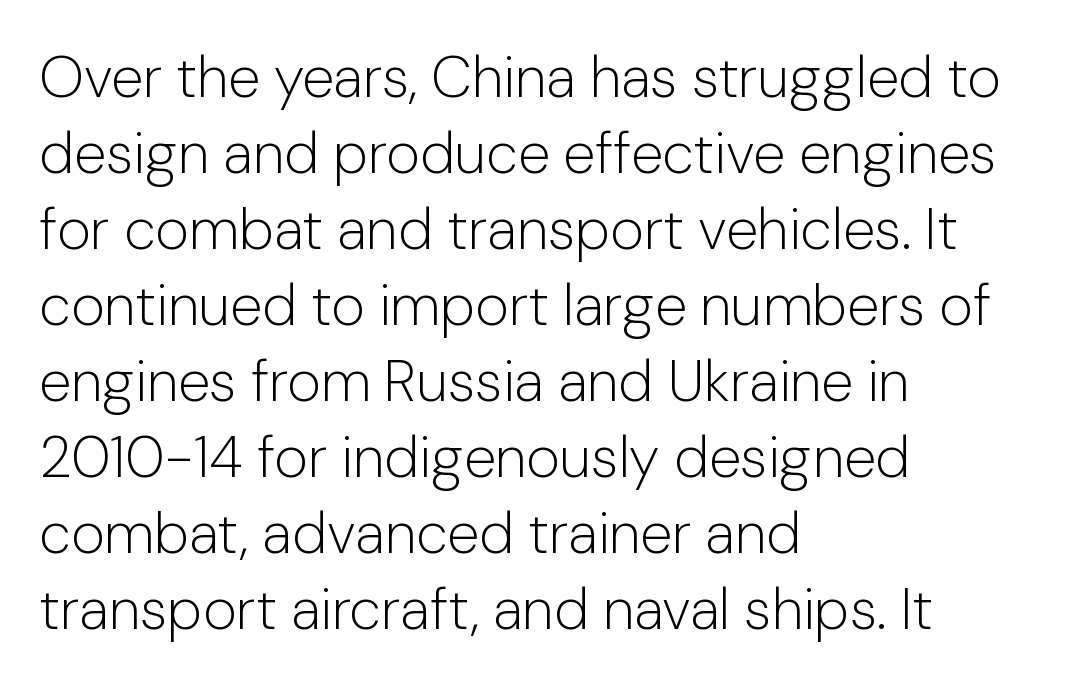
These lines are rendered in a variable-pitch font. The tracking reads as untouched default to a designer's eye. The gap between lines stays unmarked. Check where the strokes stop: nothing finishes them off — pure sans. Interline gaps are of average width in this sample.
